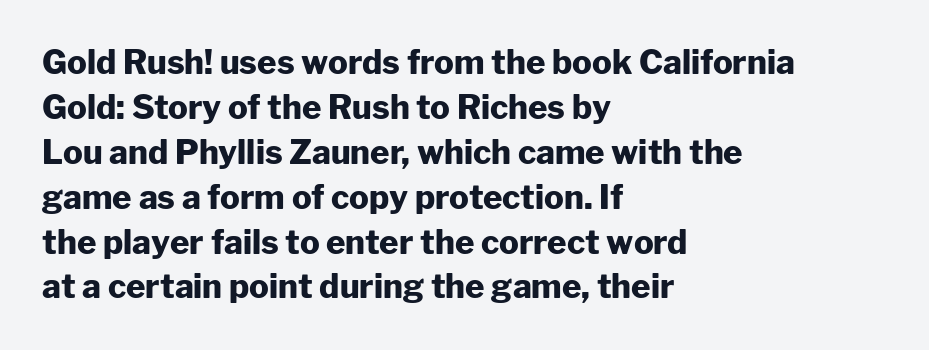
{"serif": "no", "italic": "no", "bold": "yes", "weight": "heavy", "width": "normal", "stroke_contrast": "low", "x_height": "medium", "monospaced": "no", "underline": "no", "align": "left", "line_spacing": "normal", "line_spacing_ratio": 1.36, "letter_spacing": "normal", "letter_spacing_em": 0.0, "glyph_px": 33}
